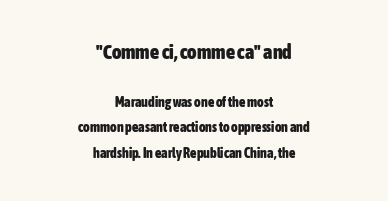
The image shows 20 px bold type, upright; set centered, line spacing 1.83x, normal letter spacing, not underlined; the first (top) block is 1.43x larger.
